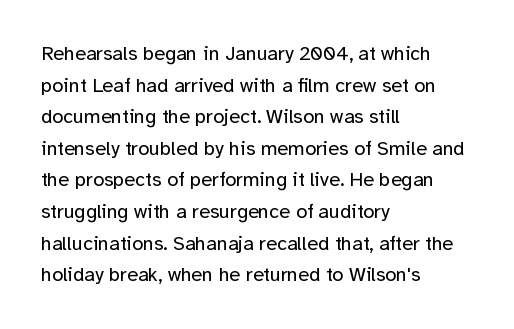
Q: Is the text bold? A: No.
Q: Is the text italic (slanted)? A: No, it is upright.
Q: Is the text underlined? A: No.
Q: How is the paragraph aligned? A: Left-aligned.
Q: Is the spacing between letters normal or unusually wide? A: Normal.
Q: Is the spacing between lines tight, normal or loose? A: Normal.
